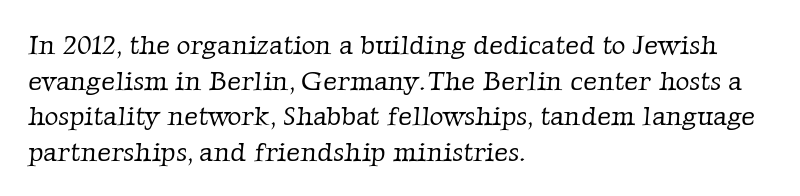
Q: Is the text bold? A: No.
Q: Is the text underlined? A: No.
Q: How is the paragraph aligned? A: Left-aligned.
Q: Is the spacing between letters normal or unusually wide? A: Normal.
Q: Is the spacing between lines tight, normal or loose? A: Normal.
